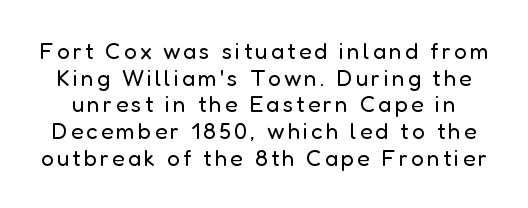
Q: Is the text bold? A: No.
Q: Is the text italic (slanted)? A: No, it is upright.
Q: Is the text underlined? A: No.
